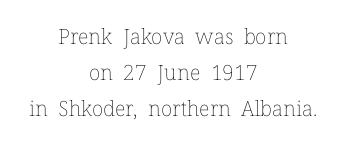
Q: Is the text bold? A: No.
Q: Is the text italic (slanted)? A: No, it is upright.
Q: Is the text underlined? A: No.
Q: How is the paragraph aligned? A: Centered.
Q: Is the spacing between letters normal or unusually wide? A: Normal.
